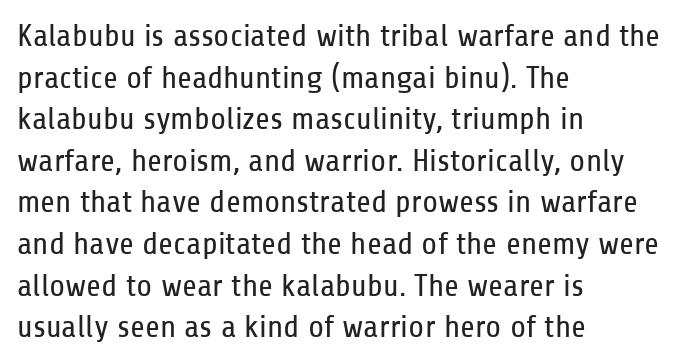
The image shows 32 px regular-weight, condensed sans-serif type, upright; set left-aligned, normal line spacing (1.3x), normal letter spacing, not underlined; low stroke contrast and a medium x-height.
